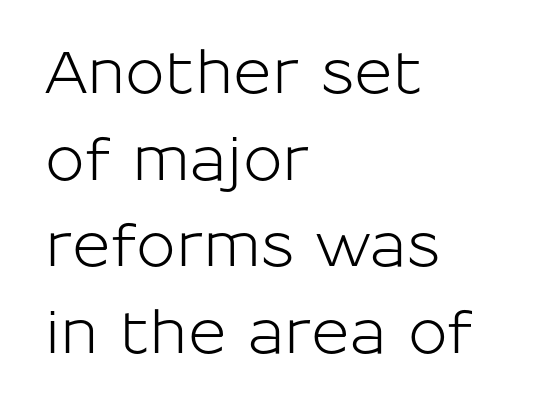
{"serif": "no", "italic": "no", "width": "normal", "stroke_contrast": "low", "x_height": "medium", "monospaced": "no", "underline": "no", "align": "left", "line_spacing": "normal", "line_spacing_ratio": 1.47, "letter_spacing": "normal", "letter_spacing_em": 0.0, "glyph_px": 59}
